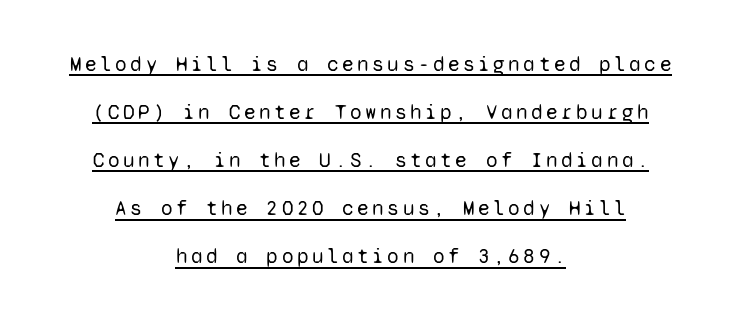
The image shows 21 px text type, upright; set centered, loose line spacing (2.29x), underlined.
